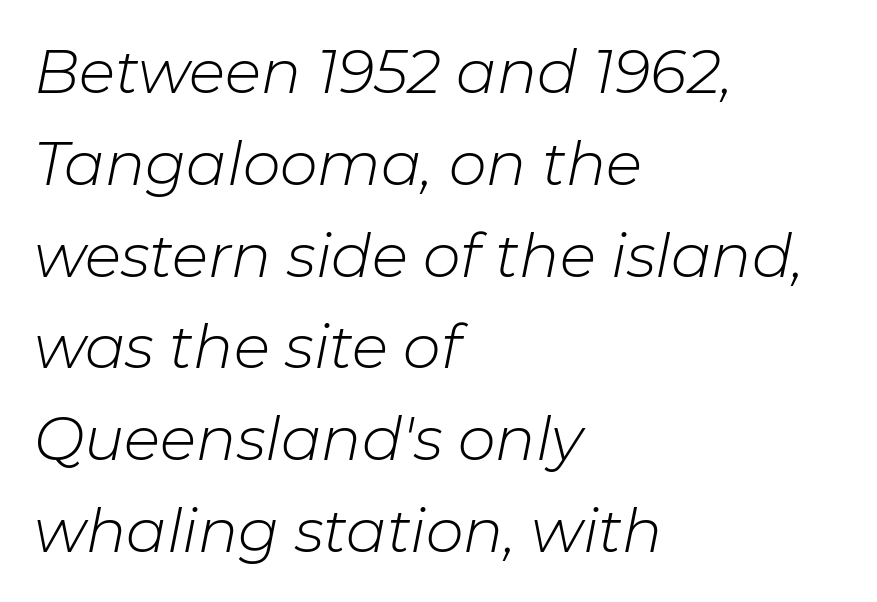
The image shows 60 px light type, italic (leaning right); set left-aligned, normal line spacing (1.53x), normal letter spacing, not underlined; low stroke contrast and a medium x-height.
